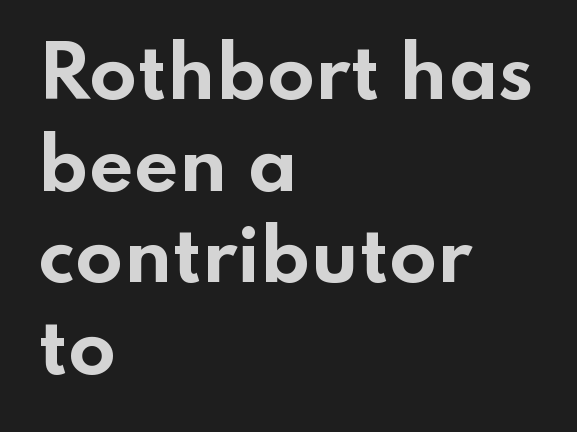
Q: Is the text bold? A: Yes.
Q: Is the text italic (slanted)? A: No, it is upright.
Q: Is the typeface a serif or a sans-serif typeface? A: Sans-serif.
Q: Is the text underlined? A: No.
Q: How is the paragraph aligned? A: Left-aligned.
Q: Is the spacing between letters normal or unusually wide? A: Normal.
Q: Is the spacing between lines tight, normal or loose? A: Normal.
Q: Width (condensed, normal, or wide)? A: Wide.
Q: Stroke contrast? A: Low.
Q: x-height? A: Small.
Q: Monospaced? A: No.
